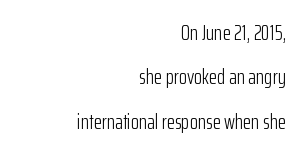
Q: Is the text bold? A: No.
Q: Is the text italic (slanted)? A: No, it is upright.
Q: Is the text underlined? A: No.
Q: How is the paragraph aligned? A: Right-aligned.
Q: Is the spacing between letters normal or unusually wide? A: Normal.
Q: Is the spacing between lines tight, normal or loose? A: Loose.
